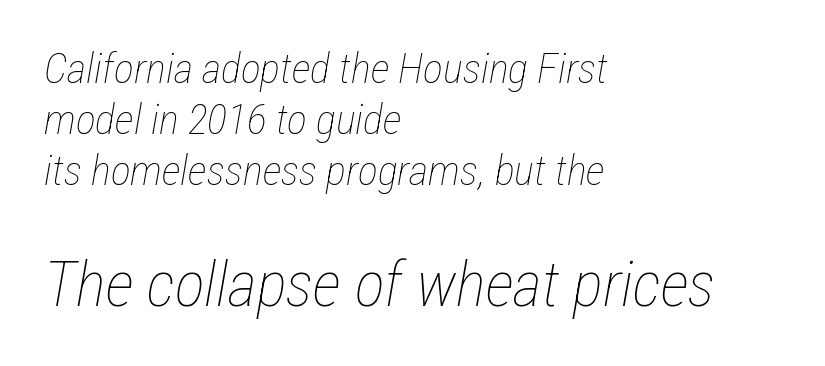
Underlining? Definitely not there. No extra tracking has been applied to these lines. Is this a fixed-width face? No — the glyphs have proportional, varying widths. Small over large — that's the arrangement of the two blocks here. The whole block is typeset with a tilt. The weight would be labelled regular, book, light, or lighter still.
